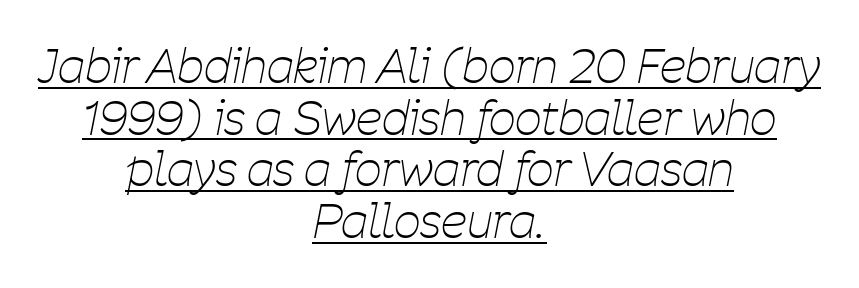
{"italic": "yes", "lean": "right", "slant_degrees": 11, "bold": "no", "weight": "thin", "width": "condensed", "stroke_contrast": "low", "x_height": "medium", "monospaced": "no", "underline": "yes", "align": "center", "line_spacing": "tight", "line_spacing_ratio": 1.1, "letter_spacing": "normal", "letter_spacing_em": 0.0, "glyph_px": 47}
